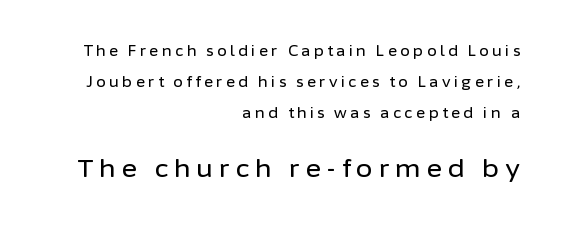
{"italic": "no", "underline": "no", "align": "right", "line_spacing": "loose", "line_spacing_ratio": 2.2, "letter_spacing": "wide", "letter_spacing_em": 0.24, "larger_block": "second", "size_ratio": 1.71, "glyph_px": 24}
